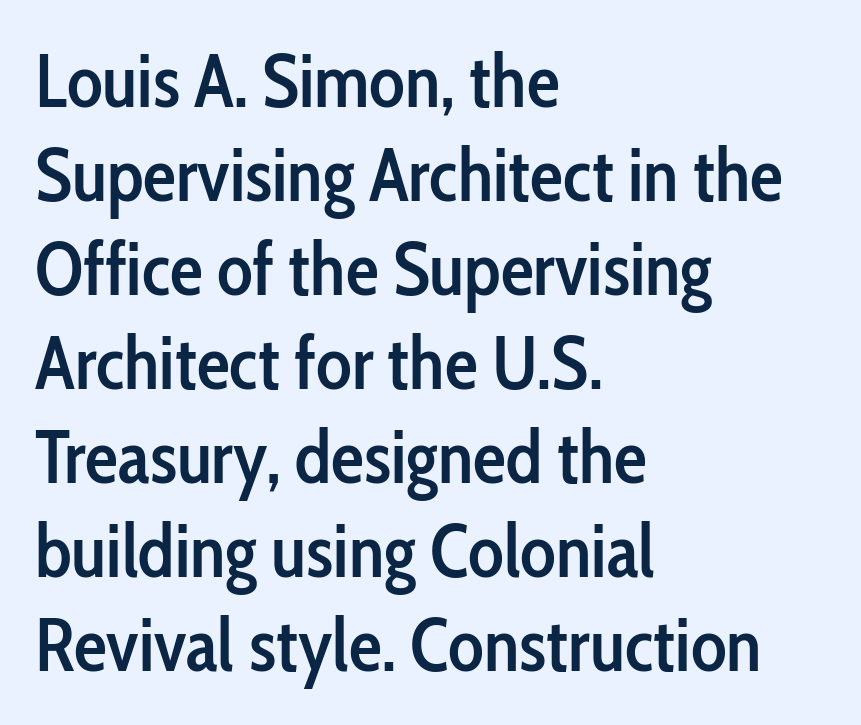
The image shows 74 px semibold, condensed sans-serif type, upright; set left-aligned, normal line spacing (1.27x), normal letter spacing, not underlined; low stroke contrast and a medium x-height.
